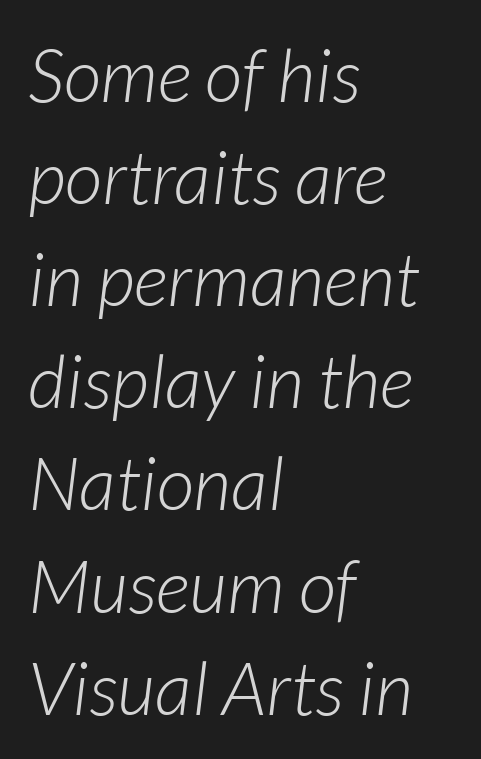
A typesetter would mark this as italic. Quick note: underline off. Nobody touched the tracking dial on this one. The passage shown is typed in a proportional face where columns would drift. Horizontal alignment here is leftward, the default for most running prose. The designer left line spacing at the default.
